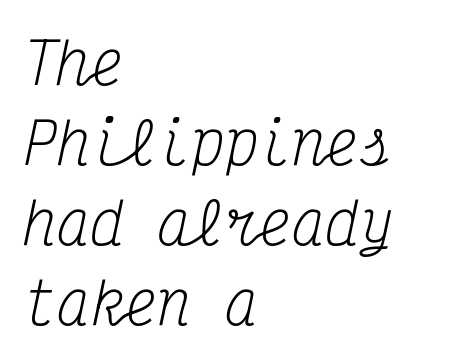
{"serif": "yes", "italic": "yes", "lean": "right", "slant_degrees": 12, "bold": "no", "weight": "regular", "width": "condensed", "stroke_contrast": "medium", "x_height": "medium", "monospaced": "yes", "underline": "no", "align": "left", "line_spacing": "normal", "line_spacing_ratio": 1.43, "letter_spacing": "normal", "letter_spacing_em": 0.0, "glyph_px": 56}
